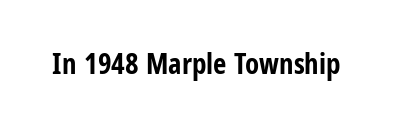
Q: Is the text bold? A: Yes.
Q: Is the text italic (slanted)? A: No, it is upright.
Q: Is the typeface a serif or a sans-serif typeface? A: Sans-serif.
Q: Is the text underlined? A: No.
Q: Is the spacing between letters normal or unusually wide? A: Normal.
Q: Width (condensed, normal, or wide)? A: Condensed.
Q: Stroke contrast? A: Low.
Q: x-height? A: Medium.
Q: Monospaced? A: No.
